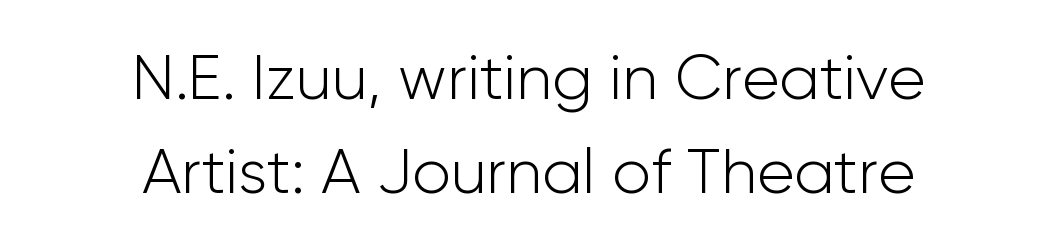
{"serif": "no", "italic": "no", "bold": "no", "weight": "light", "width": "normal", "stroke_contrast": "low", "x_height": "medium", "monospaced": "no", "underline": "no", "align": "center", "line_spacing": "normal", "line_spacing_ratio": 1.49, "letter_spacing": "normal", "letter_spacing_em": 0.0, "glyph_px": 63}
